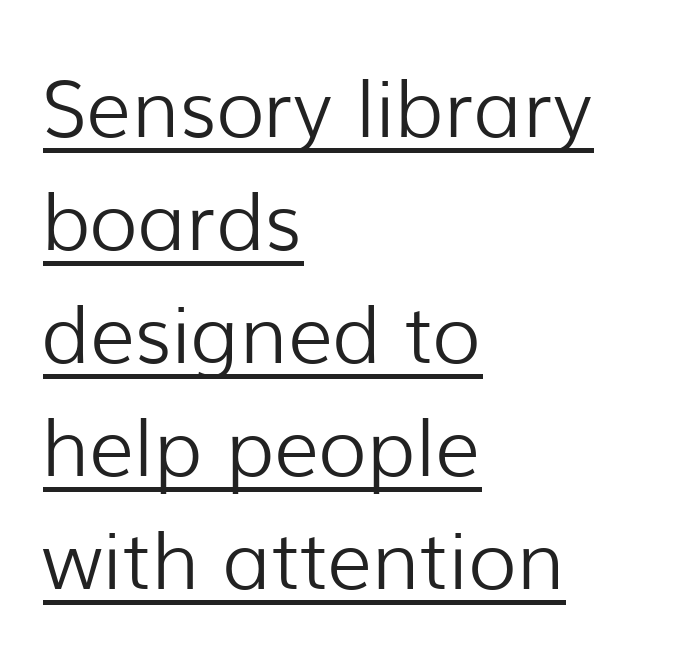
Q: Is the text bold? A: No.
Q: Is the text italic (slanted)? A: No, it is upright.
Q: Is the typeface a serif or a sans-serif typeface? A: Sans-serif.
Q: Is the text underlined? A: Yes.
Q: How is the paragraph aligned? A: Left-aligned.
Q: Is the spacing between letters normal or unusually wide? A: Normal.
Q: Is the spacing between lines tight, normal or loose? A: Normal.
Q: Width (condensed, normal, or wide)? A: Normal.
Q: Stroke contrast? A: Low.
Q: x-height? A: Medium.
Q: Monospaced? A: No.
